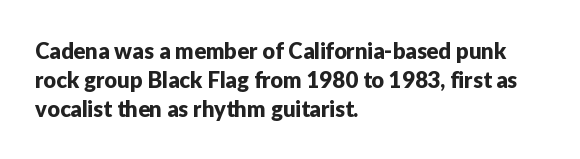
Descender tails drop into unmarked territory. Horizontal alignment here is leftward, the default for most running prose. Does extra space separate the letters? No, they use regular spacing. Upright lettering throughout. Evenly set lines give the paragraph a standard silhouette.
